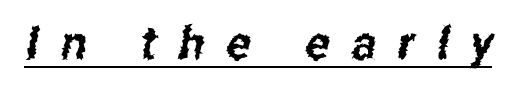
{"serif": "no", "width": "condensed", "stroke_contrast": "low", "x_height": "medium", "monospaced": "no", "underline": "yes", "letter_spacing": "wide", "letter_spacing_em": 0.47, "glyph_px": 46}
